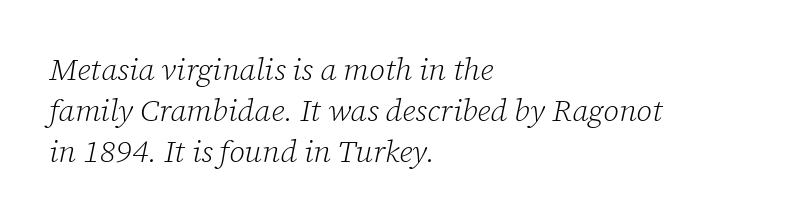
{"serif": "yes", "italic": "yes", "lean": "right", "slant_degrees": 12, "bold": "no", "weight": "light", "width": "normal", "stroke_contrast": "low", "x_height": "medium", "monospaced": "no", "underline": "no", "align": "left", "line_spacing": "normal", "line_spacing_ratio": 1.32, "letter_spacing": "normal", "letter_spacing_em": 0.0, "glyph_px": 31}
